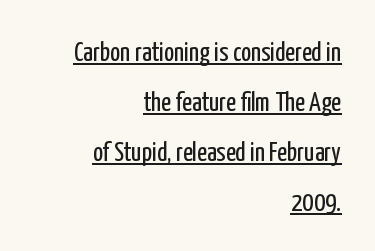
{"italic": "no", "bold": "no", "underline": "yes", "align": "right", "line_spacing_ratio": 1.85, "letter_spacing": "normal", "letter_spacing_em": 0.0, "glyph_px": 27}
